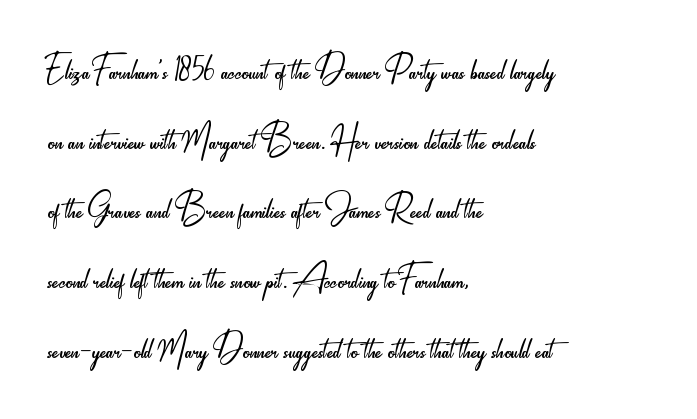
{"serif": "no", "bold": "no", "weight": "light", "width": "condensed", "stroke_contrast": "low", "x_height": "small", "monospaced": "no", "underline": "no", "align": "left", "line_spacing": "normal", "line_spacing_ratio": 1.55, "letter_spacing": "normal", "letter_spacing_em": 0.0, "glyph_px": 45}
